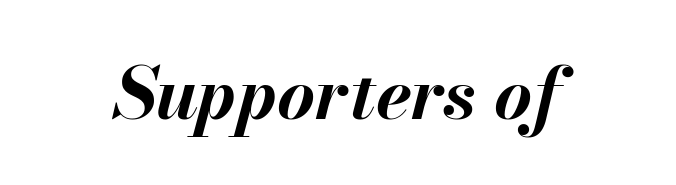
The image shows 73 px bold type, italic (leaning right); set centered, normal letter spacing, not underlined; medium stroke contrast and a small x-height.
